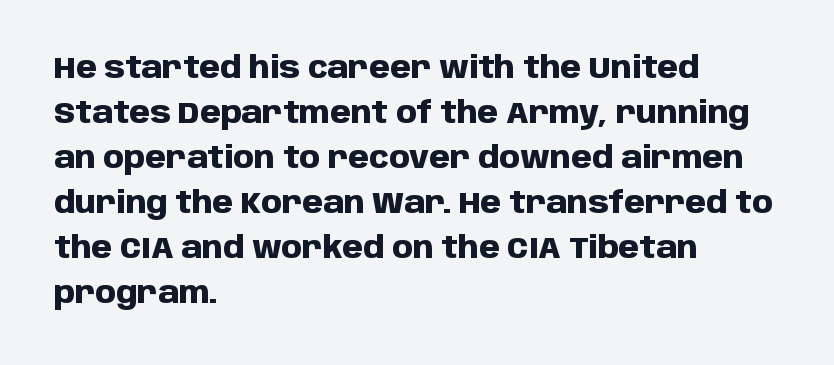
Q: Is the text bold? A: Yes.
Q: Is the text italic (slanted)? A: No, it is upright.
Q: Is the typeface a serif or a sans-serif typeface? A: Sans-serif.
Q: Is the text underlined? A: No.
Q: How is the paragraph aligned? A: Left-aligned.
Q: Is the spacing between letters normal or unusually wide? A: Normal.
Q: Is the spacing between lines tight, normal or loose? A: Normal.
Q: Width (condensed, normal, or wide)? A: Normal.
Q: Stroke contrast? A: Low.
Q: x-height? A: Large.
Q: Monospaced? A: No.
